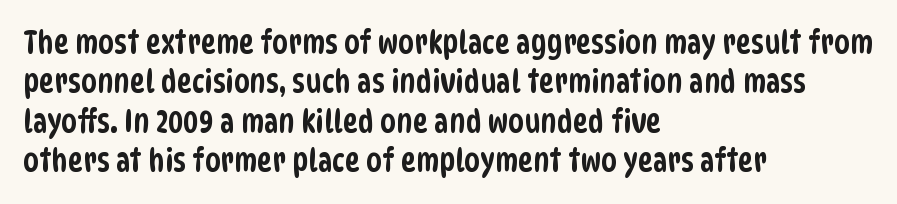
The image shows 32 px condensed sans-serif type; set left-aligned, line spacing 1.23x, normal letter spacing, not underlined; low stroke contrast and a large x-height.
